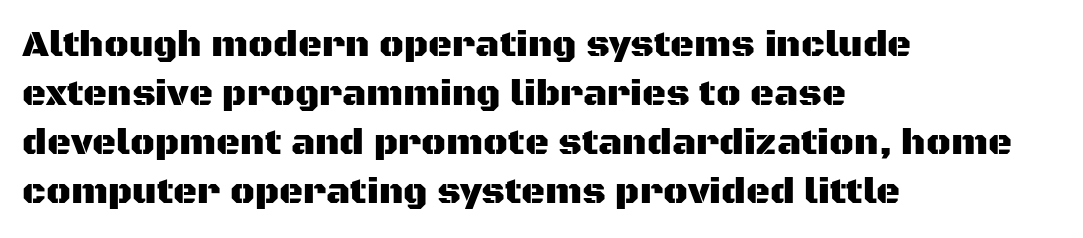
The image shows 37 px sans-serif type, upright; set left-aligned, normal line spacing (1.32x), normal letter spacing, not underlined; medium stroke contrast and a large x-height.
